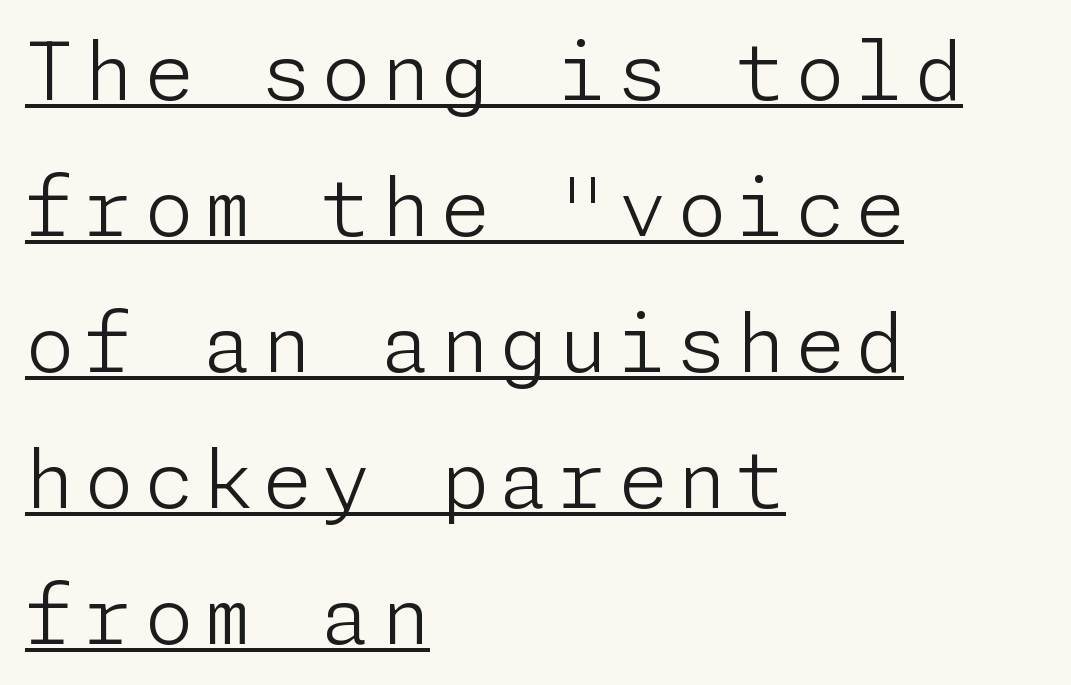
Q: Is the text bold? A: No.
Q: Is the text italic (slanted)? A: No, it is upright.
Q: Is the typeface a serif or a sans-serif typeface? A: Sans-serif.
Q: Is the text underlined? A: Yes.
Q: How is the paragraph aligned? A: Left-aligned.
Q: Width (condensed, normal, or wide)? A: Normal.
Q: Stroke contrast? A: Low.
Q: x-height? A: Medium.
